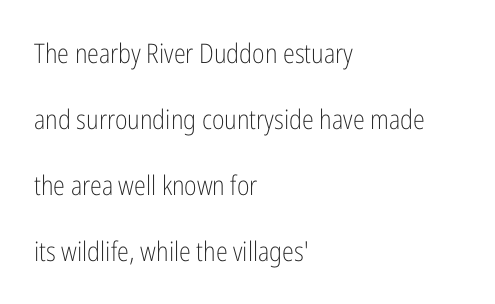
{"italic": "no", "bold": "no", "underline": "no", "align": "left", "line_spacing": "loose", "line_spacing_ratio": 2.45, "letter_spacing": "normal", "letter_spacing_em": 0.0, "glyph_px": 27}
